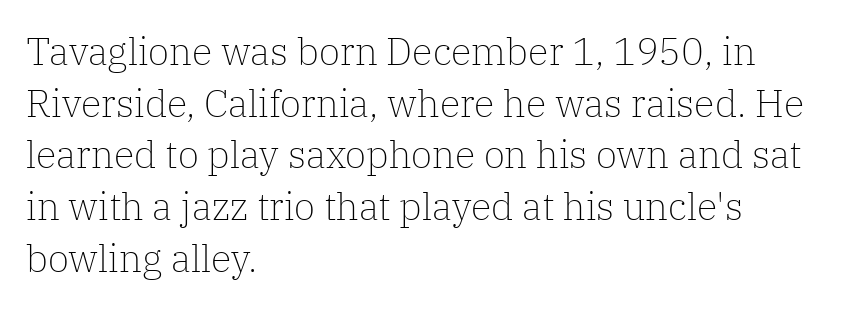
{"serif": "yes", "italic": "no", "bold": "no", "weight": "light", "width": "normal", "stroke_contrast": "low", "x_height": "medium", "monospaced": "no", "underline": "no", "align": "left", "line_spacing": "normal", "line_spacing_ratio": 1.36, "letter_spacing": "normal", "letter_spacing_em": 0.0, "glyph_px": 38}
